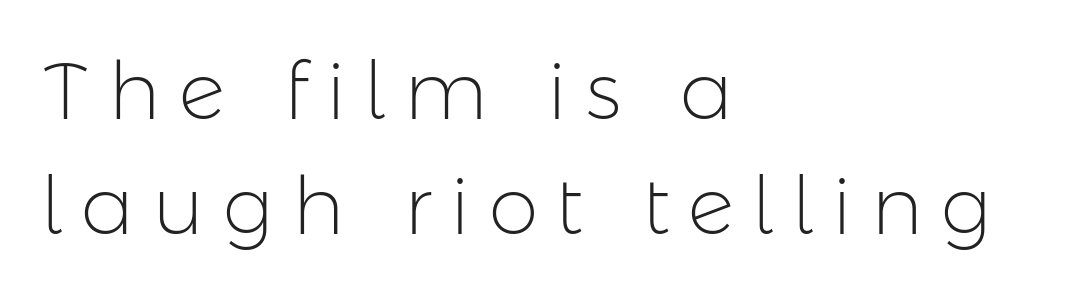
Weight: regular or lighter. Each letter keeps its own natural width here, so spacing adapts to shape. Layout note: lines flush left. Notice how the stems are strictly vertical — no italics here. If you measured baseline to baseline, you'd find a middling distance.
